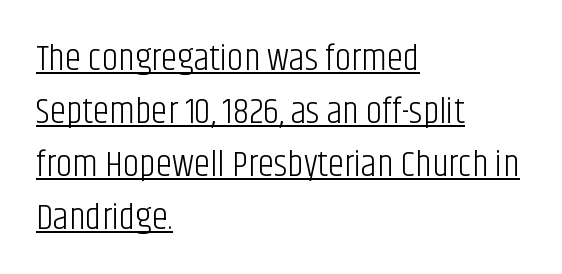
{"serif": "no", "italic": "no", "bold": "no", "weight": "light", "width": "condensed", "stroke_contrast": "low", "x_height": "large", "monospaced": "no", "underline": "yes", "align": "left", "line_spacing": "normal", "line_spacing_ratio": 1.43, "letter_spacing": "normal", "letter_spacing_em": 0.0, "glyph_px": 37}
